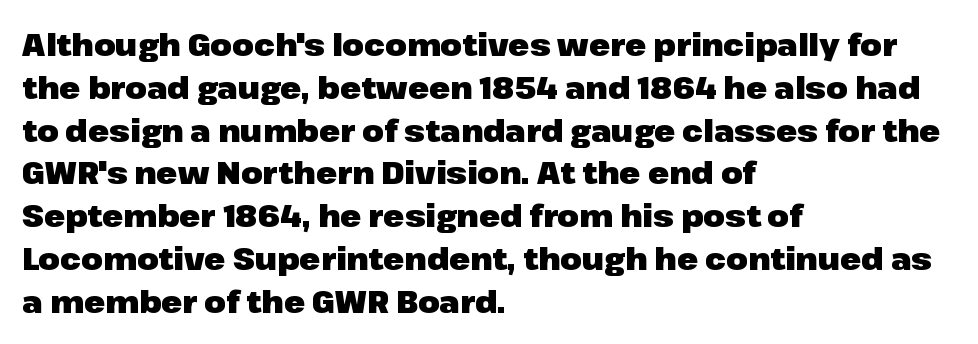
Q: Is the text bold? A: Yes.
Q: Is the text italic (slanted)? A: No, it is upright.
Q: Is the typeface a serif or a sans-serif typeface? A: Sans-serif.
Q: Is the text underlined? A: No.
Q: How is the paragraph aligned? A: Left-aligned.
Q: Is the spacing between letters normal or unusually wide? A: Normal.
Q: Is the spacing between lines tight, normal or loose? A: Normal.
Q: Width (condensed, normal, or wide)? A: Normal.
Q: Stroke contrast? A: Low.
Q: x-height? A: Medium.
Q: Monospaced? A: No.
